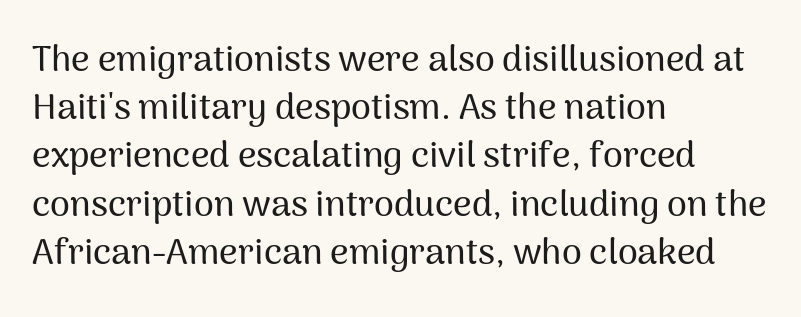
Q: Is the text italic (slanted)? A: No, it is upright.
Q: Is the typeface a serif or a sans-serif typeface? A: Sans-serif.
Q: Is the text underlined? A: No.
Q: How is the paragraph aligned? A: Left-aligned.
Q: Is the spacing between letters normal or unusually wide? A: Normal.
Q: Is the spacing between lines tight, normal or loose? A: Normal.
Q: Width (condensed, normal, or wide)? A: Normal.
Q: Stroke contrast? A: Medium.
Q: x-height? A: Medium.
Q: Monospaced? A: No.
